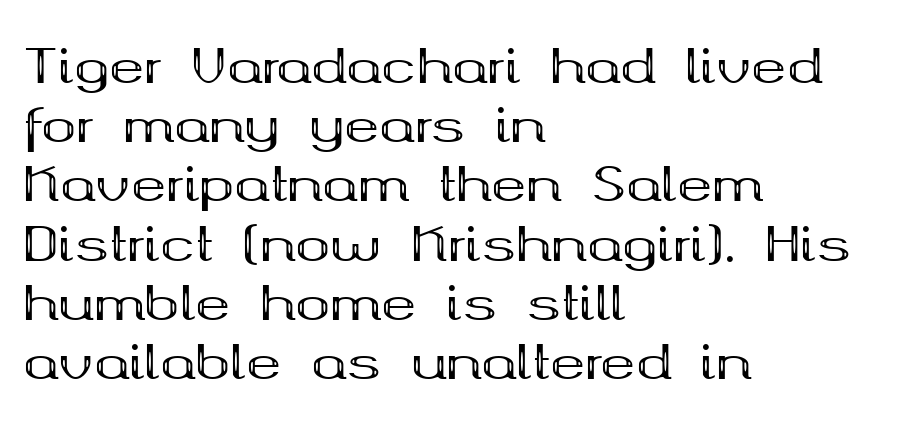
The image shows 47 px bold, wide serif type, upright; set left-aligned, normal line spacing (1.26x), normal letter spacing, not underlined; medium stroke contrast and a medium x-height.
